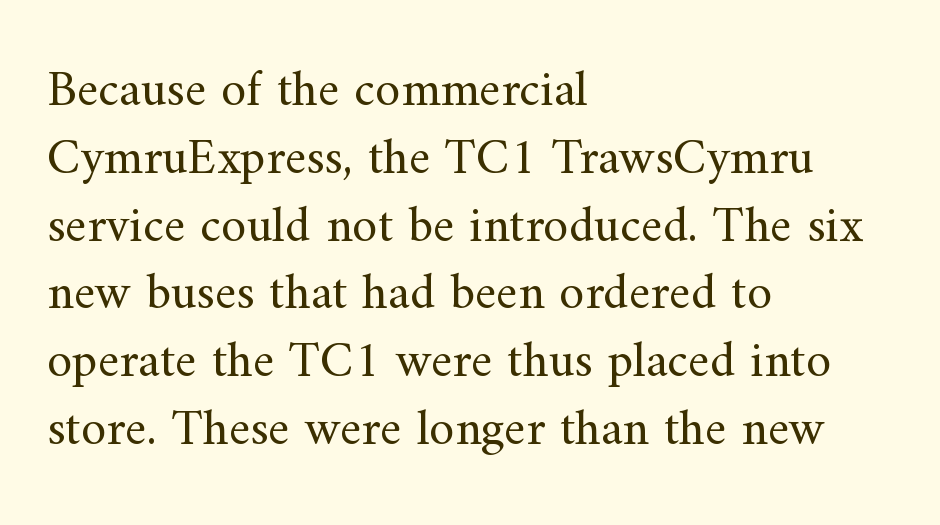
The image shows 51 px regular-weight serif type, upright; set left-aligned, normal line spacing (1.33x), normal letter spacing, not underlined; medium stroke contrast and a small x-height.
